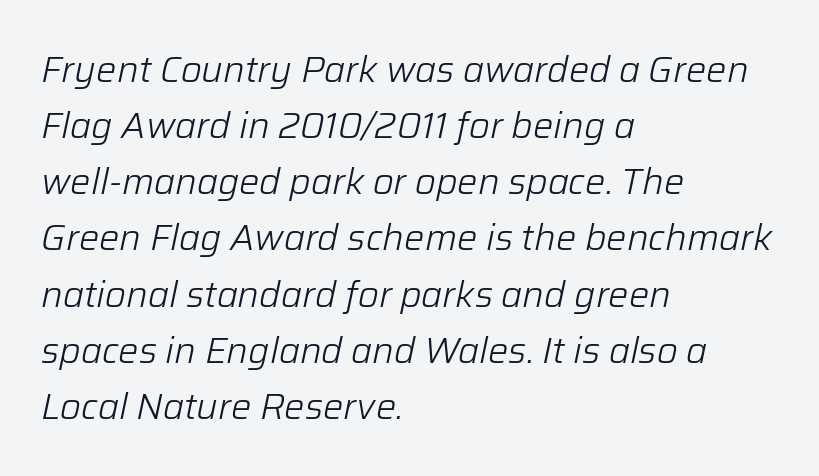
Q: Is the text bold? A: No.
Q: Is the text italic (slanted)? A: Yes, it leans right by about 12 degrees.
Q: Is the text underlined? A: No.
Q: How is the paragraph aligned? A: Left-aligned.
Q: Is the spacing between letters normal or unusually wide? A: Normal.
Q: Is the spacing between lines tight, normal or loose? A: Normal.
Q: Width (condensed, normal, or wide)? A: Normal.
Q: Stroke contrast? A: Low.
Q: x-height? A: Medium.
Q: Monospaced? A: No.
